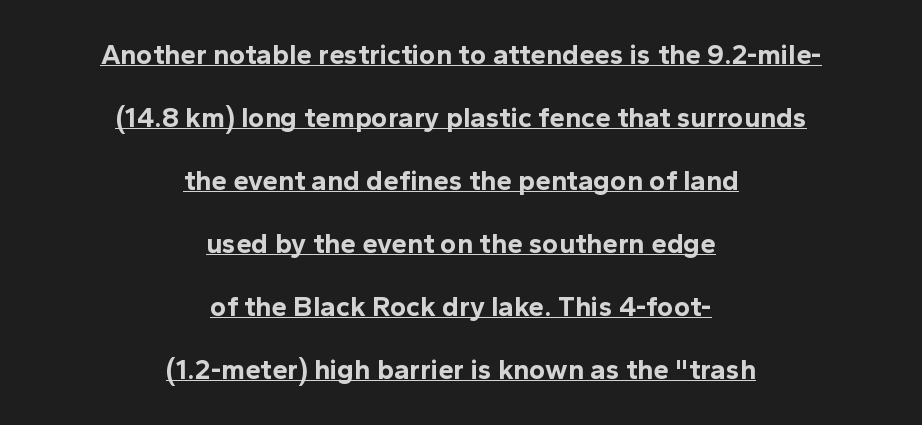
What decoration does the sample have? An underline. These lines are composed in type without serifs. Heavy-handed strokes throughout: this text is bold. Quick note: interline space is abundant. Here the designer chose a conventional face with non-uniform glyph widths. When letters stand straight like this, we call the style roman or upright.
